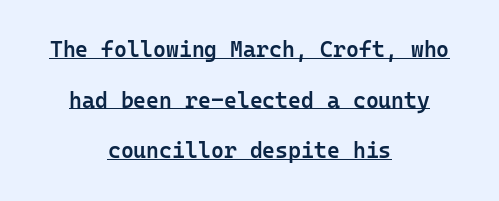
The image shows 22 px text type, upright; set centered, loose line spacing (2.3x), normal letter spacing, underlined.
